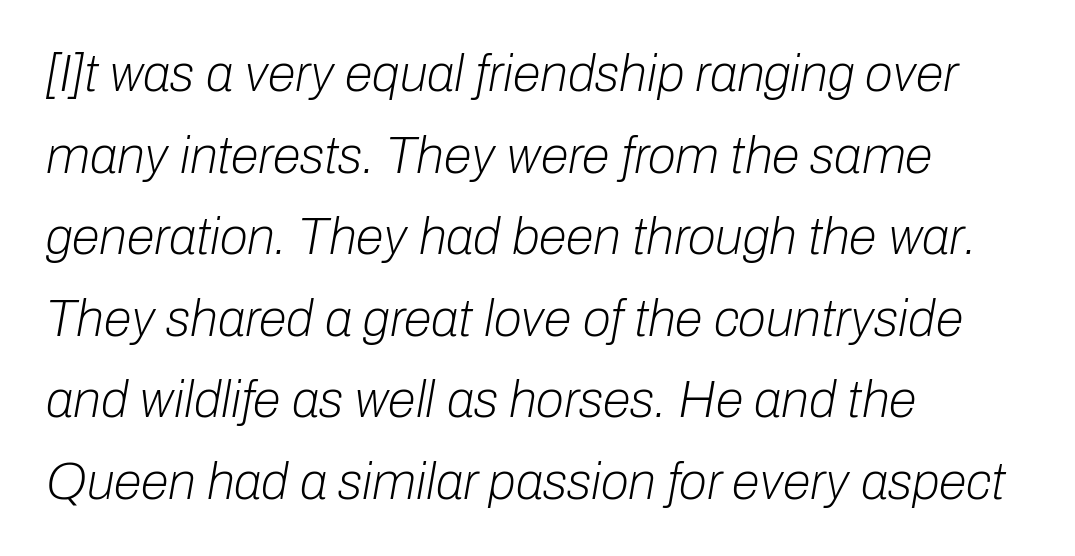
Q: Is the text bold? A: No.
Q: Is the text italic (slanted)? A: Yes, it leans right by about 10 degrees.
Q: Is the text underlined? A: No.
Q: How is the paragraph aligned? A: Left-aligned.
Q: Is the spacing between letters normal or unusually wide? A: Normal.
Q: Is the spacing between lines tight, normal or loose? A: Normal.
Q: Width (condensed, normal, or wide)? A: Normal.
Q: Stroke contrast? A: Low.
Q: x-height? A: Medium.
Q: Monospaced? A: No.
